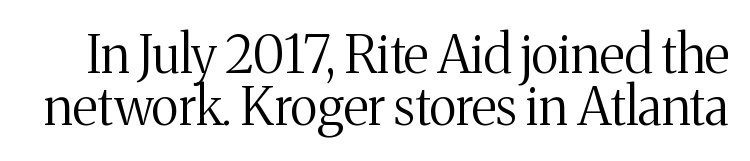
{"serif": "yes", "italic": "no", "bold": "no", "weight": "regular", "width": "normal", "stroke_contrast": "medium", "x_height": "medium", "monospaced": "no", "underline": "no", "line_spacing": "tight", "line_spacing_ratio": 1.0, "letter_spacing": "normal", "letter_spacing_em": 0.0, "glyph_px": 52}
